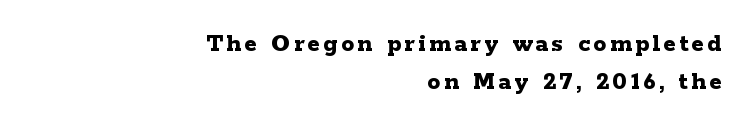
A roman cut, with each character standing at attention. Line ends are locked; line starts wander. Horizontal bands of white between lines are of average thickness. Every letter is thick-stroked: bold, no question. Check under the words: just untouched page.
